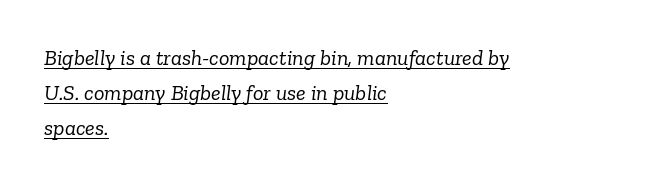
The image shows 22 px text type, italic (leaning right); set left-aligned, normal line spacing (1.58x), normal letter spacing, underlined.
